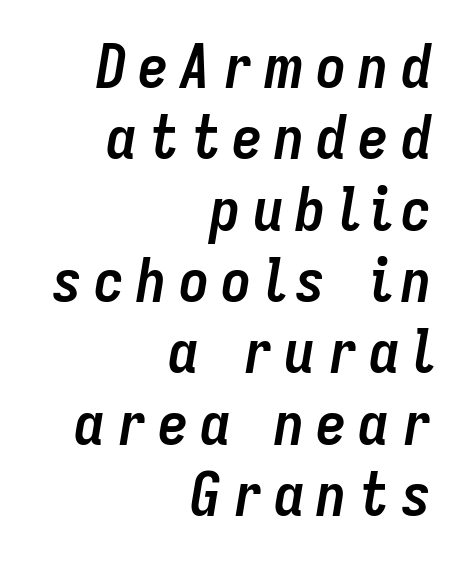
The image shows 61 px semibold, condensed type, italic (leaning right); set right-aligned, line spacing 1.17x, not underlined; low stroke contrast and a medium x-height.
